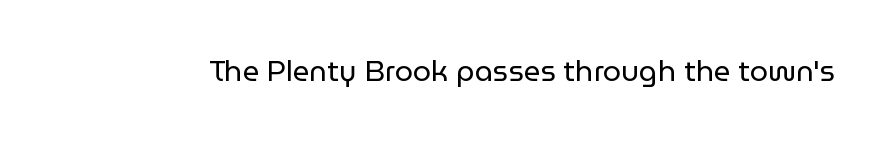
{"serif": "no", "italic": "no", "bold": "no", "weight": "regular", "width": "normal", "stroke_contrast": "low", "x_height": "medium", "monospaced": "no", "underline": "no", "letter_spacing": "normal", "letter_spacing_em": 0.0, "glyph_px": 29}
